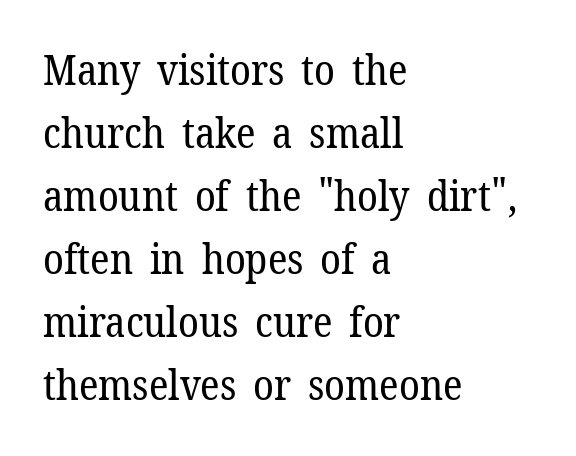
Q: Is the text bold? A: No.
Q: Is the text italic (slanted)? A: No, it is upright.
Q: Is the typeface a serif or a sans-serif typeface? A: Serif.
Q: Is the text underlined? A: No.
Q: How is the paragraph aligned? A: Left-aligned.
Q: Is the spacing between letters normal or unusually wide? A: Normal.
Q: Is the spacing between lines tight, normal or loose? A: Normal.
Q: Width (condensed, normal, or wide)? A: Normal.
Q: Stroke contrast? A: Low.
Q: x-height? A: Medium.
Q: Monospaced? A: No.
